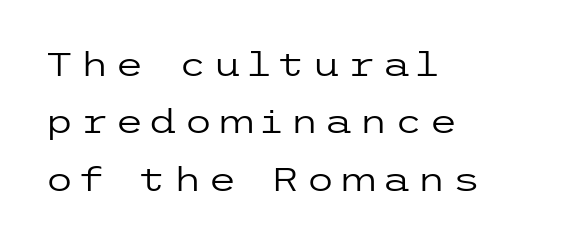
{"serif": "no", "italic": "no", "bold": "no", "weight": "regular", "width": "wide", "stroke_contrast": "low", "x_height": "medium", "underline": "no", "align": "left", "line_spacing_ratio": 1.74, "glyph_px": 33}
